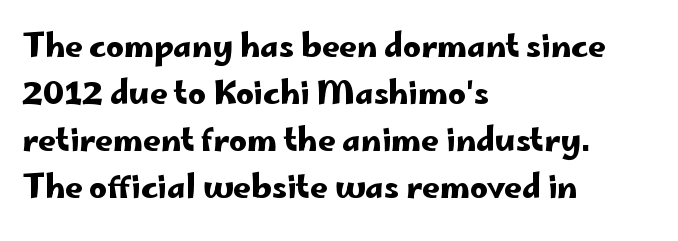
The image shows 31 px wide sans-serif type, upright; set left-aligned, normal line spacing (1.52x), normal letter spacing, not underlined; low stroke contrast and a small x-height.
